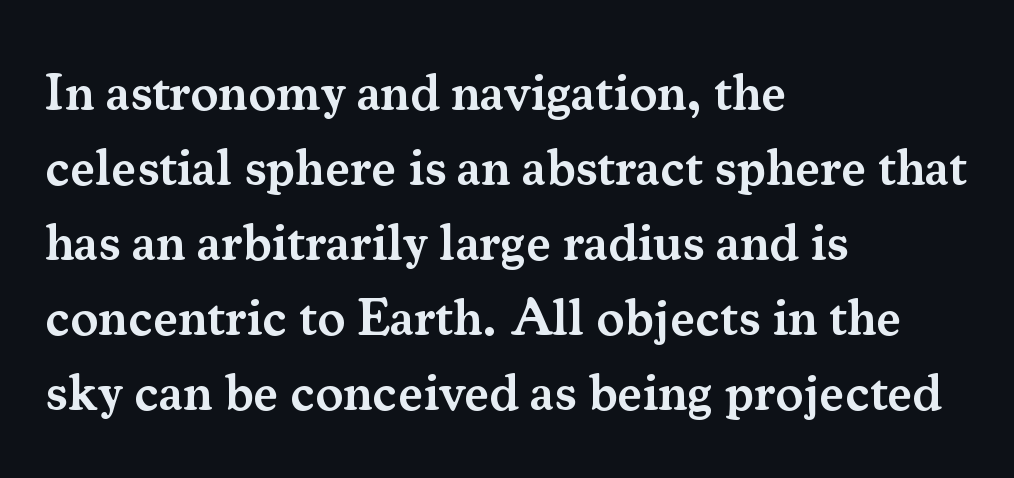
{"serif": "yes", "italic": "no", "bold": "semi", "weight": "semibold", "width": "normal", "stroke_contrast": "medium", "x_height": "small", "monospaced": "no", "underline": "no", "align": "left", "line_spacing": "normal", "line_spacing_ratio": 1.44, "letter_spacing": "normal", "letter_spacing_em": 0.0, "glyph_px": 52}
